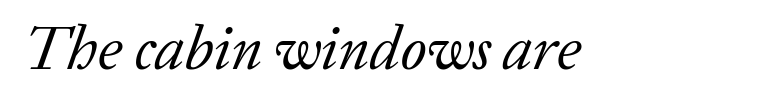
{"serif": "yes", "italic": "yes", "lean": "right", "slant_degrees": 20, "bold": "no", "weight": "regular", "width": "normal", "stroke_contrast": "low", "x_height": "medium", "monospaced": "no", "underline": "no", "letter_spacing": "normal", "letter_spacing_em": 0.0, "glyph_px": 61}
